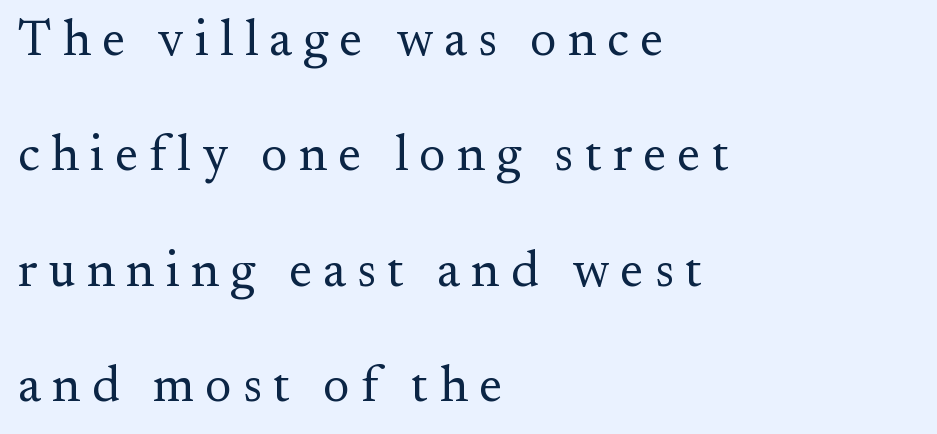
The image shows 50 px regular-weight serif type, upright; set left-aligned, loose line spacing (2.31x), unusually wide letter spacing (+0.22 em), not underlined; medium stroke contrast and a small x-height.
